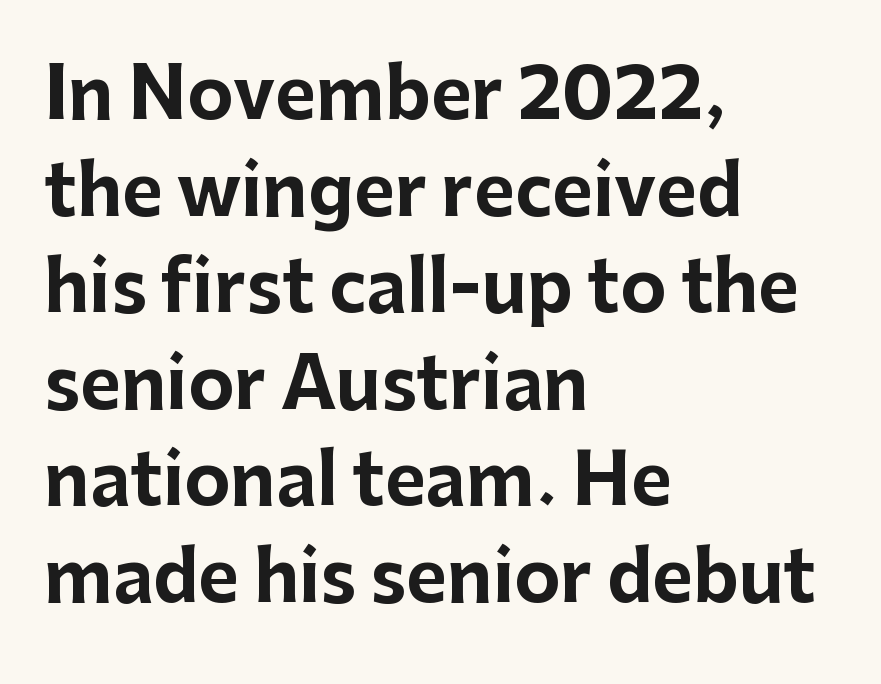
Q: Is the text bold? A: Yes.
Q: Is the text italic (slanted)? A: No, it is upright.
Q: Is the typeface a serif or a sans-serif typeface? A: Sans-serif.
Q: Is the text underlined? A: No.
Q: How is the paragraph aligned? A: Left-aligned.
Q: Is the spacing between letters normal or unusually wide? A: Normal.
Q: Is the spacing between lines tight, normal or loose? A: Normal.
Q: Width (condensed, normal, or wide)? A: Normal.
Q: Stroke contrast? A: Low.
Q: x-height? A: Medium.
Q: Monospaced? A: No.
